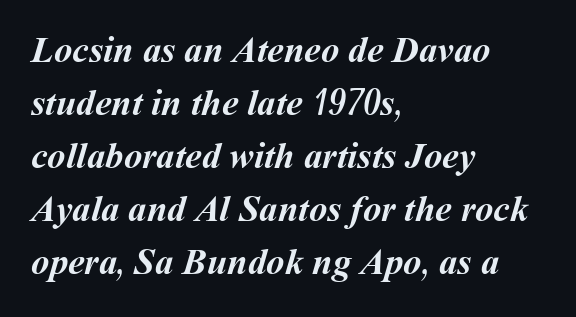
Q: Is the text bold? A: Yes.
Q: Is the text underlined? A: No.
Q: How is the paragraph aligned? A: Left-aligned.
Q: Is the spacing between letters normal or unusually wide? A: Normal.
Q: Is the spacing between lines tight, normal or loose? A: Normal.
Q: Width (condensed, normal, or wide)? A: Normal.
Q: Stroke contrast? A: Medium.
Q: x-height? A: Medium.
Q: Monospaced? A: No.
